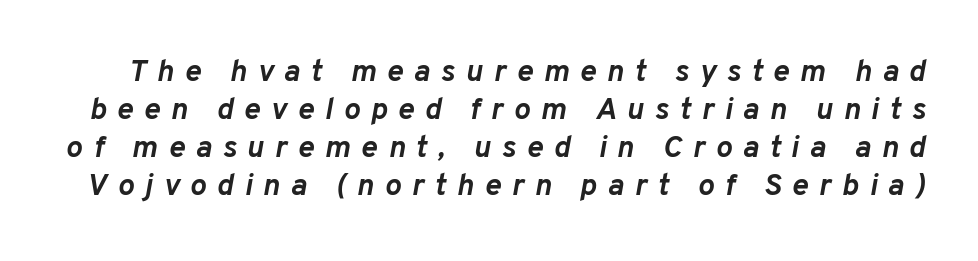
Q: Is the text bold? A: Yes.
Q: Is the text italic (slanted)? A: Yes, it leans right by about 10 degrees.
Q: Is the text underlined? A: No.
Q: Is the spacing between letters normal or unusually wide? A: Unusually wide.
Q: Width (condensed, normal, or wide)? A: Normal.
Q: Stroke contrast? A: Low.
Q: x-height? A: Medium.
Q: Monospaced? A: No.
